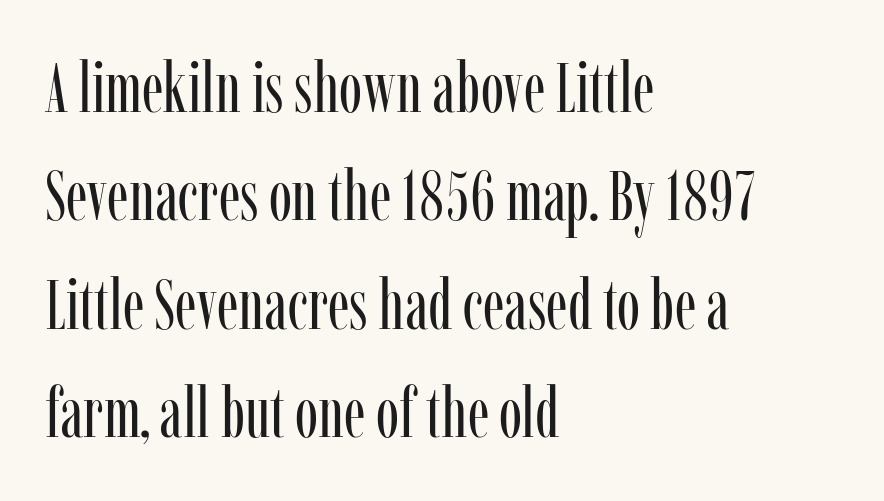
{"serif": "yes", "italic": "no", "bold": "no", "weight": "regular", "width": "condensed", "stroke_contrast": "low", "x_height": "medium", "monospaced": "no", "underline": "no", "align": "left", "line_spacing": "normal", "line_spacing_ratio": 1.55, "letter_spacing": "normal", "letter_spacing_em": 0.0, "glyph_px": 70}
